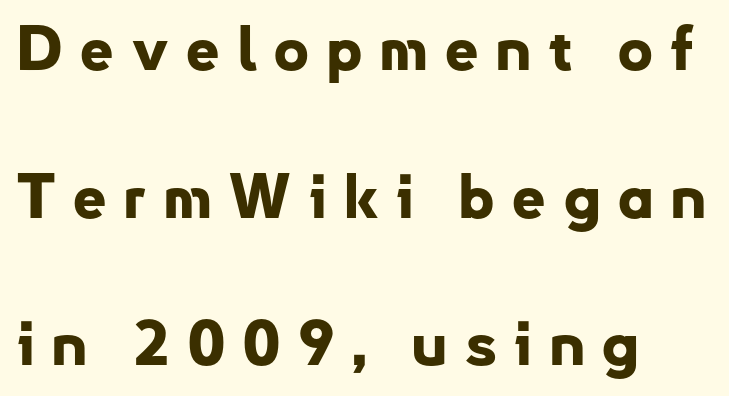
{"serif": "no", "italic": "no", "bold": "yes", "weight": "bold", "width": "normal", "stroke_contrast": "low", "x_height": "small", "monospaced": "no", "underline": "no", "align": "left", "line_spacing": "loose", "line_spacing_ratio": 2.42, "letter_spacing": "wide", "letter_spacing_em": 0.26, "glyph_px": 61}
